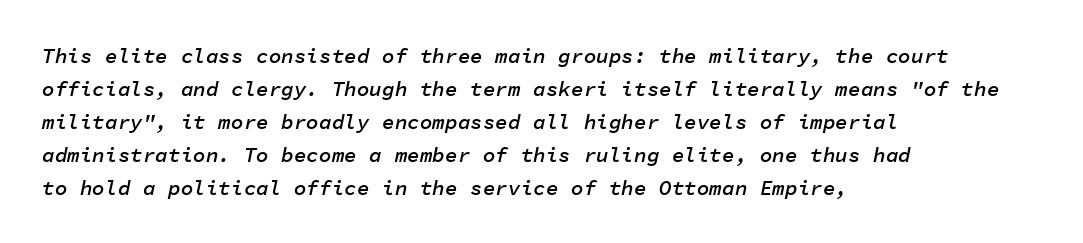
Q: Is the text bold? A: Semi-bold.
Q: Is the text italic (slanted)? A: Yes, it leans right by about 11 degrees.
Q: Is the text underlined? A: No.
Q: How is the paragraph aligned? A: Left-aligned.
Q: Is the spacing between letters normal or unusually wide? A: Normal.
Q: Is the spacing between lines tight, normal or loose? A: Normal.
